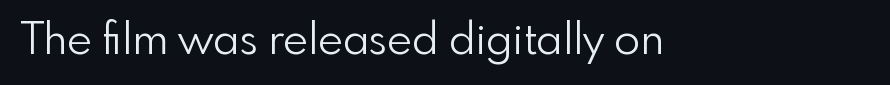
The image shows 43 px light sans-serif type, upright; set normal letter spacing, not underlined; a small x-height.
